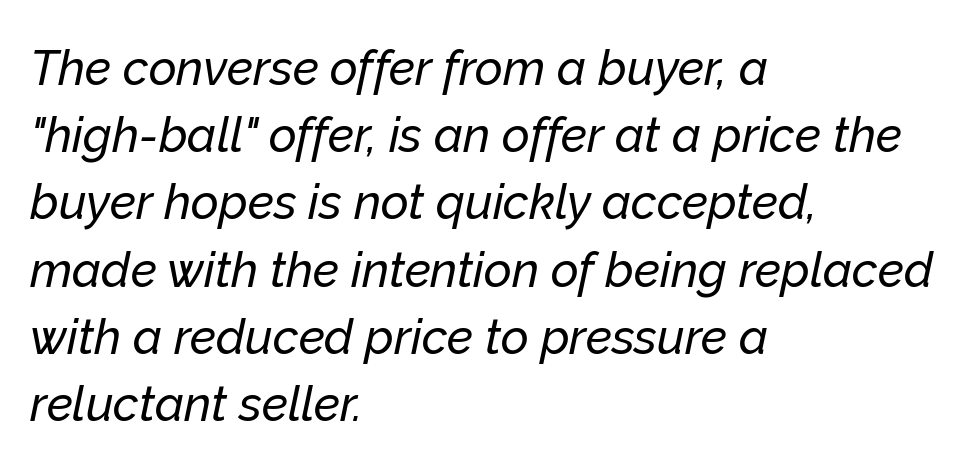
Q: Is the text italic (slanted)? A: Yes, it leans right by about 12 degrees.
Q: Is the text underlined? A: No.
Q: How is the paragraph aligned? A: Left-aligned.
Q: Is the spacing between letters normal or unusually wide? A: Normal.
Q: Is the spacing between lines tight, normal or loose? A: Normal.
Q: Width (condensed, normal, or wide)? A: Normal.
Q: Stroke contrast? A: Low.
Q: x-height? A: Medium.
Q: Monospaced? A: No.
